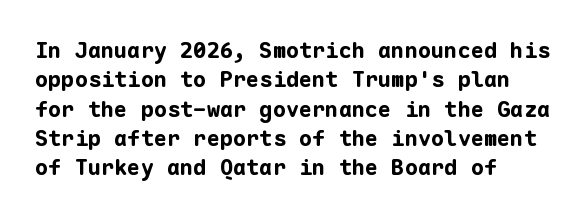
Every character sits straight up, as roman type does. Visually the block forms a straight wall on the left and a jagged coastline on the right. I'd describe the lettering as bold — thick and assertive. Unmarked baselines from the first word to the last.
